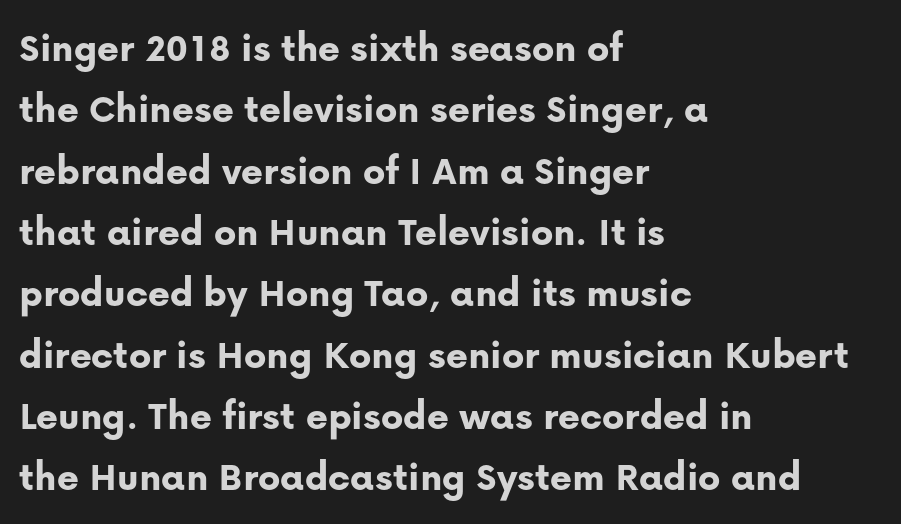
The image shows 42 px bold sans-serif type, upright; set left-aligned, normal line spacing (1.46x), normal letter spacing, not underlined; low stroke contrast and a medium x-height.
